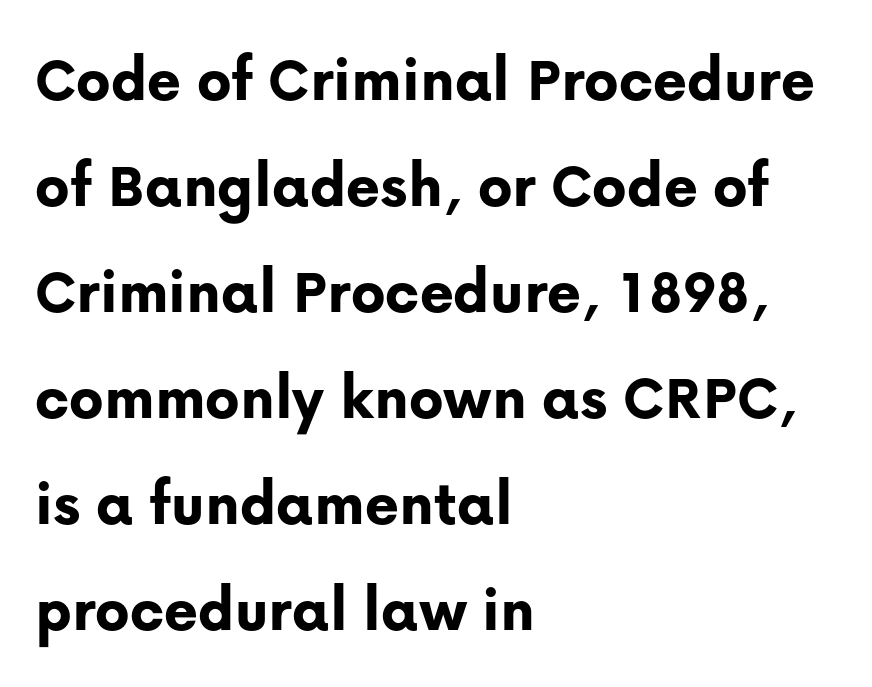
The image shows 65 px bold sans-serif type, upright; set left-aligned, normal line spacing (1.63x), normal letter spacing, not underlined; low stroke contrast and a medium x-height.
